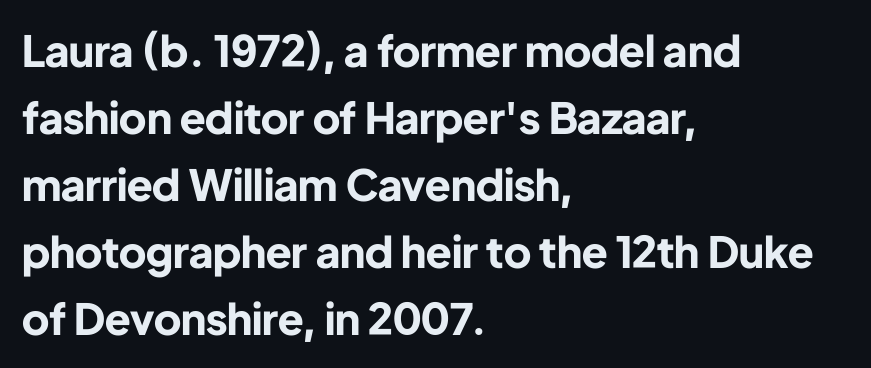
Q: Is the text bold? A: Yes.
Q: Is the text italic (slanted)? A: No, it is upright.
Q: Is the typeface a serif or a sans-serif typeface? A: Sans-serif.
Q: Is the text underlined? A: No.
Q: How is the paragraph aligned? A: Left-aligned.
Q: Is the spacing between letters normal or unusually wide? A: Normal.
Q: Is the spacing between lines tight, normal or loose? A: Normal.
Q: Width (condensed, normal, or wide)? A: Normal.
Q: Stroke contrast? A: Low.
Q: x-height? A: Medium.
Q: Monospaced? A: No.
